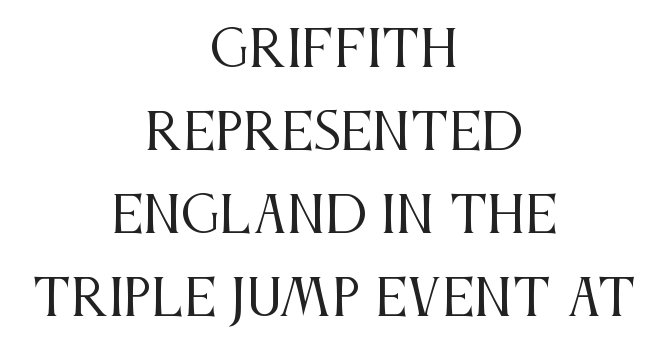
Q: Is the text bold? A: No.
Q: Is the text italic (slanted)? A: No, it is upright.
Q: Is the typeface a serif or a sans-serif typeface? A: Serif.
Q: Is the text underlined? A: No.
Q: How is the paragraph aligned? A: Centered.
Q: Is the spacing between letters normal or unusually wide? A: Normal.
Q: Is the spacing between lines tight, normal or loose? A: Normal.
Q: Width (condensed, normal, or wide)? A: Condensed.
Q: Stroke contrast? A: Medium.
Q: x-height? A: Large.
Q: Monospaced? A: No.
